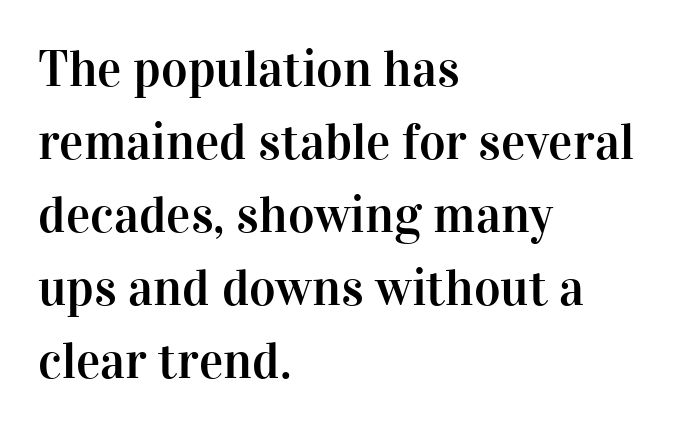
The image shows 51 px serif type, upright; set left-aligned, normal line spacing (1.43x), normal letter spacing, not underlined; high stroke contrast and a medium x-height.
